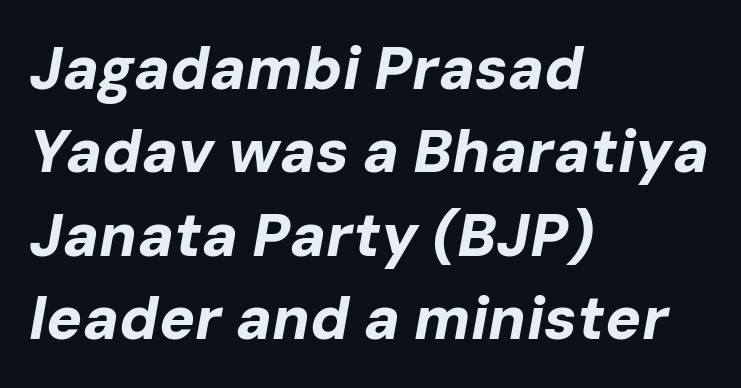
Q: Is the text bold? A: Yes.
Q: Is the text italic (slanted)? A: Yes, it leans right by about 10 degrees.
Q: Is the text underlined? A: No.
Q: How is the paragraph aligned? A: Left-aligned.
Q: Is the spacing between letters normal or unusually wide? A: Normal.
Q: Is the spacing between lines tight, normal or loose? A: Normal.
Q: Width (condensed, normal, or wide)? A: Normal.
Q: Stroke contrast? A: Low.
Q: x-height? A: Medium.
Q: Monospaced? A: No.
